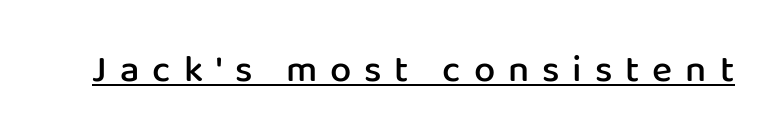
Q: Is the text bold? A: Semi-bold.
Q: Is the text italic (slanted)? A: No, it is upright.
Q: Is the typeface a serif or a sans-serif typeface? A: Sans-serif.
Q: Is the text underlined? A: Yes.
Q: Is the spacing between letters normal or unusually wide? A: Unusually wide.
Q: Width (condensed, normal, or wide)? A: Normal.
Q: Stroke contrast? A: Low.
Q: x-height? A: Medium.
Q: Monospaced? A: No.
